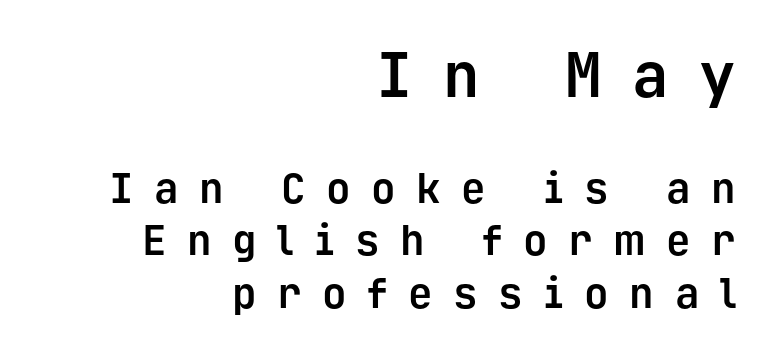
Q: Is the text bold? A: Yes.
Q: Is the text italic (slanted)? A: No, it is upright.
Q: Is the typeface a serif or a sans-serif typeface? A: Sans-serif.
Q: Is the text underlined? A: No.
Q: How is the paragraph aligned? A: Right-aligned.
Q: Is the spacing between letters normal or unusually wide? A: Unusually wide.
Q: Is the spacing between lines tight, normal or loose? A: Normal.
Q: Which block of text is set in a larger size, the first (top) or the second (bottom)? A: The first (top) one.
Q: Width (condensed, normal, or wide)? A: Normal.
Q: Stroke contrast? A: Low.
Q: x-height? A: Medium.
Q: Monospaced? A: Yes.
